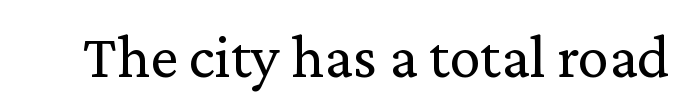
{"serif": "yes", "italic": "no", "bold": "no", "weight": "regular", "width": "normal", "stroke_contrast": "low", "x_height": "medium", "monospaced": "no", "underline": "no", "letter_spacing": "normal", "letter_spacing_em": 0.0, "glyph_px": 62}
